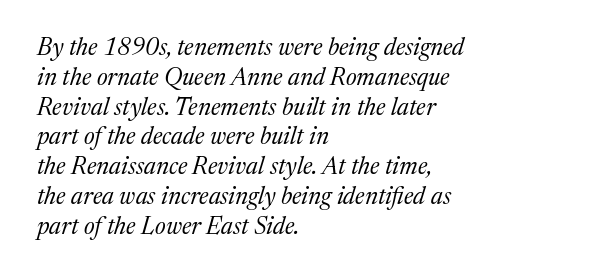
The image shows 24 px text type, italic (leaning right); set left-aligned, line spacing 1.24x, normal letter spacing, not underlined.
